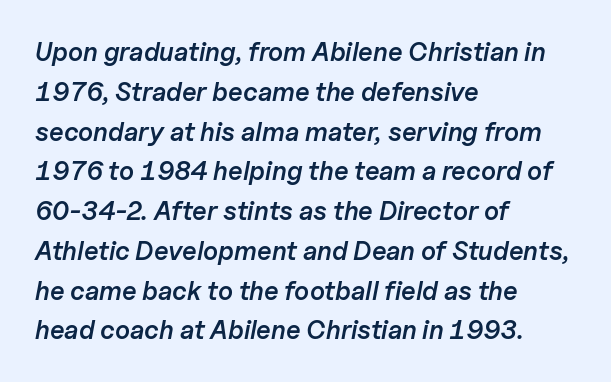
Q: Is the text bold? A: Semi-bold.
Q: Is the text italic (slanted)? A: Yes, it leans right by about 11 degrees.
Q: Is the text underlined? A: No.
Q: How is the paragraph aligned? A: Left-aligned.
Q: Is the spacing between letters normal or unusually wide? A: Normal.
Q: Is the spacing between lines tight, normal or loose? A: Normal.
